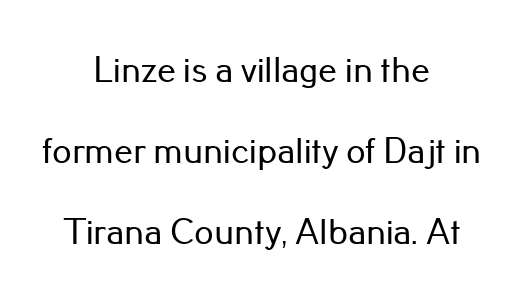
The image shows 38 px sans-serif type, upright; set centered, loose line spacing (2.13x), normal letter spacing, not underlined; low stroke contrast and a small x-height.
